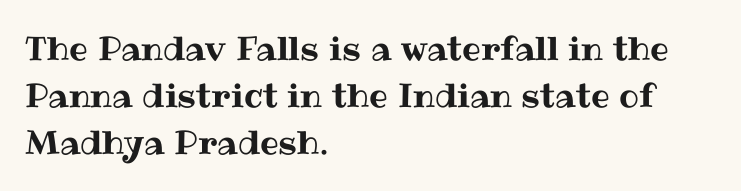
Here the designer chose a conventional face with non-uniform glyph widths. Letters rest on an invisible, unmarked baseline. In CSS terms this would be text-align: left. Reading down the column, the eye jumps a familiar distance to each next line. Inter-character spacing is left at the font's built-in metrics.
